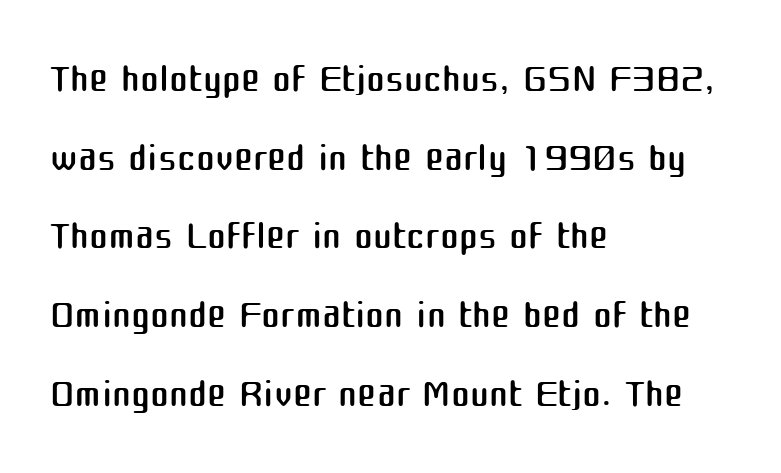
Q: Is the text bold? A: No.
Q: Is the text italic (slanted)? A: No, it is upright.
Q: Is the typeface a serif or a sans-serif typeface? A: Sans-serif.
Q: Is the text underlined? A: No.
Q: How is the paragraph aligned? A: Left-aligned.
Q: Is the spacing between letters normal or unusually wide? A: Normal.
Q: Is the spacing between lines tight, normal or loose? A: Normal.
Q: Width (condensed, normal, or wide)? A: Normal.
Q: Stroke contrast? A: Medium.
Q: x-height? A: Medium.
Q: Monospaced? A: No.
